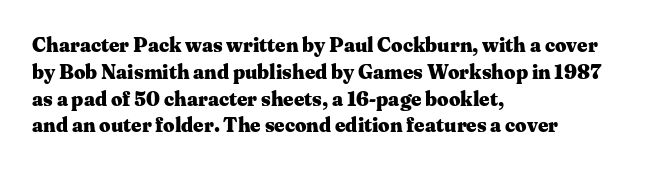
Q: Is the text bold? A: Yes.
Q: Is the text italic (slanted)? A: No, it is upright.
Q: Is the text underlined? A: No.
Q: How is the paragraph aligned? A: Left-aligned.
Q: Is the spacing between letters normal or unusually wide? A: Normal.
Q: Is the spacing between lines tight, normal or loose? A: Normal.
